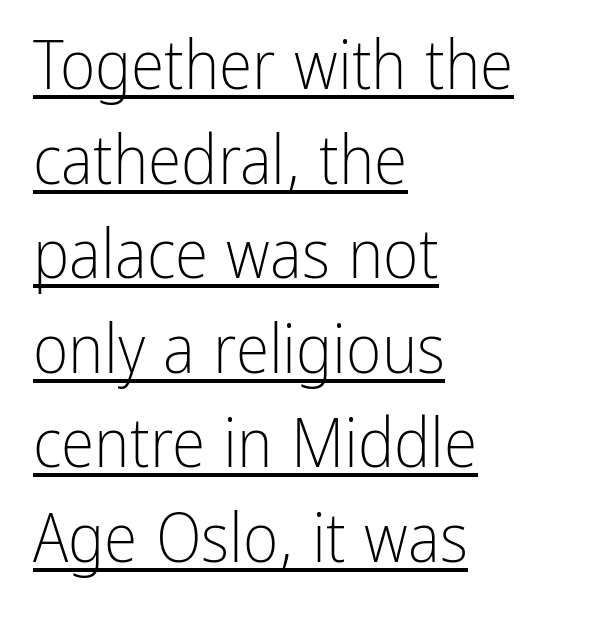
Each stroke keeps to a modest, everyday thickness or less. The passage shown is typeset with a sans-serif family. A normal amount of white space separates one row of letters from the next. Beneath each row of characters lies a ruled line. Posture: vertical.
